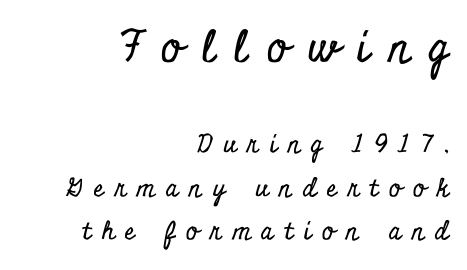
{"serif": "yes", "width": "condensed", "stroke_contrast": "low", "x_height": "small", "monospaced": "no", "underline": "no", "align": "right", "line_spacing_ratio": 1.74, "letter_spacing": "wide", "letter_spacing_em": 0.44, "larger_block": "first", "size_ratio": 1.72, "glyph_px": 43}
